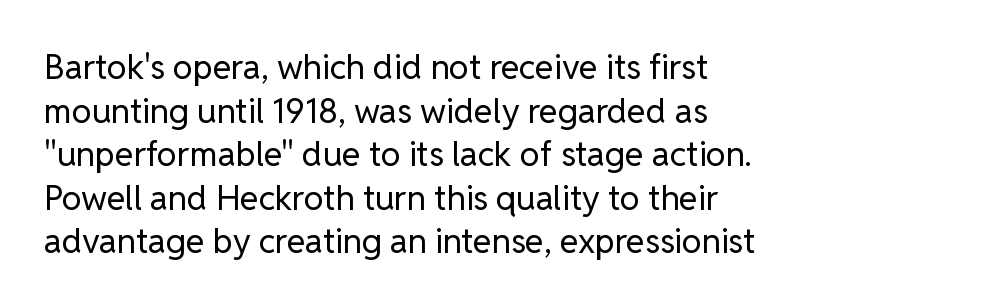
Q: Is the text bold? A: No.
Q: Is the text italic (slanted)? A: No, it is upright.
Q: Is the typeface a serif or a sans-serif typeface? A: Sans-serif.
Q: Is the text underlined? A: No.
Q: How is the paragraph aligned? A: Left-aligned.
Q: Is the spacing between letters normal or unusually wide? A: Normal.
Q: Is the spacing between lines tight, normal or loose? A: Normal.
Q: Width (condensed, normal, or wide)? A: Normal.
Q: Stroke contrast? A: Low.
Q: x-height? A: Medium.
Q: Monospaced? A: No.
